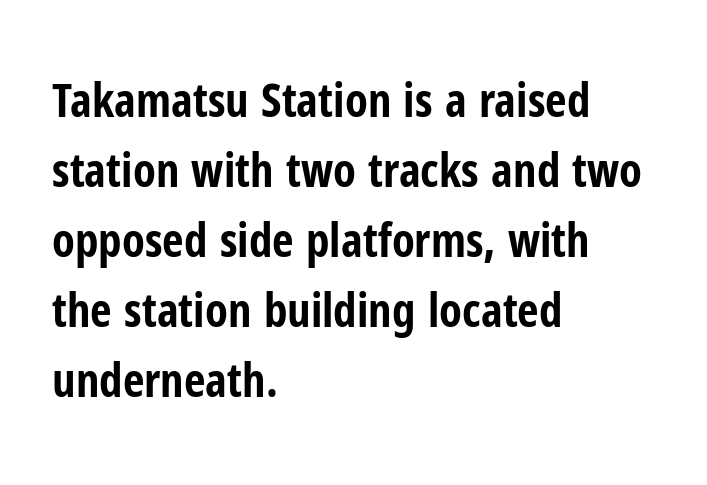
Q: Is the text bold? A: Yes.
Q: Is the text italic (slanted)? A: No, it is upright.
Q: Is the typeface a serif or a sans-serif typeface? A: Sans-serif.
Q: Is the text underlined? A: No.
Q: How is the paragraph aligned? A: Left-aligned.
Q: Is the spacing between letters normal or unusually wide? A: Normal.
Q: Is the spacing between lines tight, normal or loose? A: Normal.
Q: Width (condensed, normal, or wide)? A: Condensed.
Q: Stroke contrast? A: Low.
Q: x-height? A: Medium.
Q: Monospaced? A: No.
